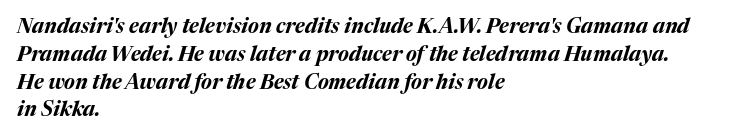
{"italic": "yes", "lean": "right", "slant_degrees": 17, "bold": "yes", "underline": "no", "align": "left", "line_spacing": "normal", "line_spacing_ratio": 1.39, "letter_spacing": "normal", "letter_spacing_em": 0.0, "glyph_px": 20}
